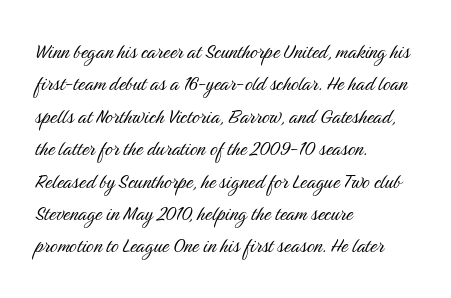
{"bold": "no", "underline": "no", "align": "left", "line_spacing": "normal", "line_spacing_ratio": 1.35, "letter_spacing": "normal", "letter_spacing_em": 0.0, "glyph_px": 24}
